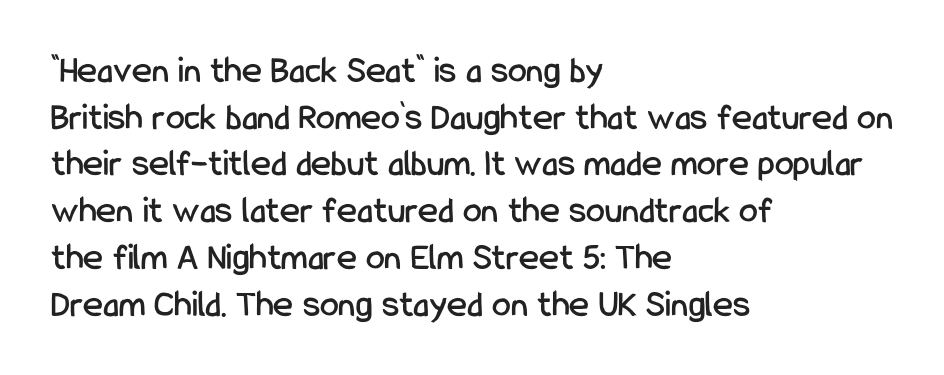
The image shows 38 px condensed sans-serif type, upright; set left-aligned, line spacing 1.23x, normal letter spacing, not underlined; low stroke contrast and a medium x-height.
